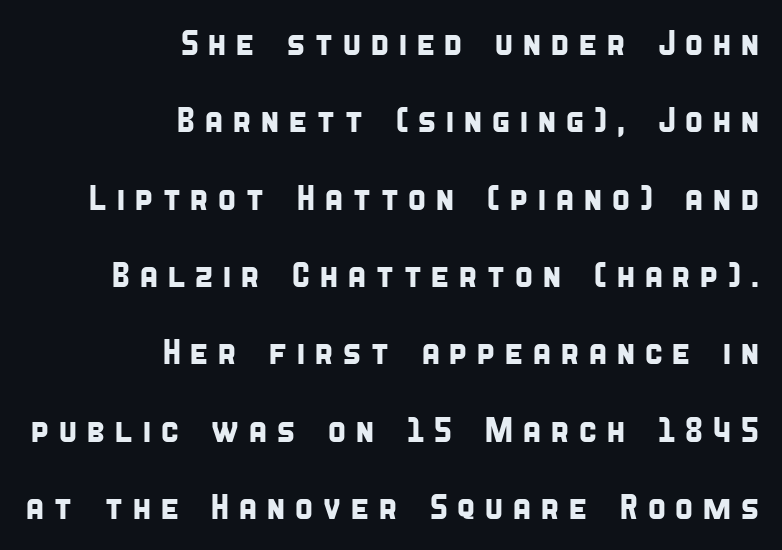
The image shows 35 px condensed sans-serif type; set right-aligned, loose line spacing (2.21x), unusually wide letter spacing (+0.23 em), not underlined; low stroke contrast and a large x-height.
